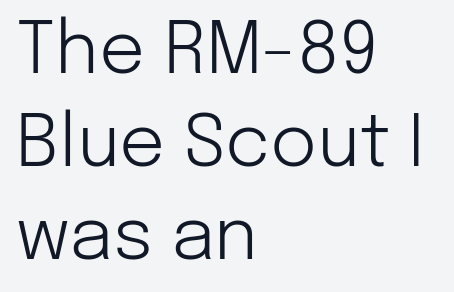
Q: Is the text bold? A: No.
Q: Is the text italic (slanted)? A: No, it is upright.
Q: Is the typeface a serif or a sans-serif typeface? A: Sans-serif.
Q: Is the text underlined? A: No.
Q: How is the paragraph aligned? A: Left-aligned.
Q: Is the spacing between letters normal or unusually wide? A: Normal.
Q: Is the spacing between lines tight, normal or loose? A: Normal.
Q: Width (condensed, normal, or wide)? A: Normal.
Q: Stroke contrast? A: Low.
Q: x-height? A: Medium.
Q: Monospaced? A: No.
